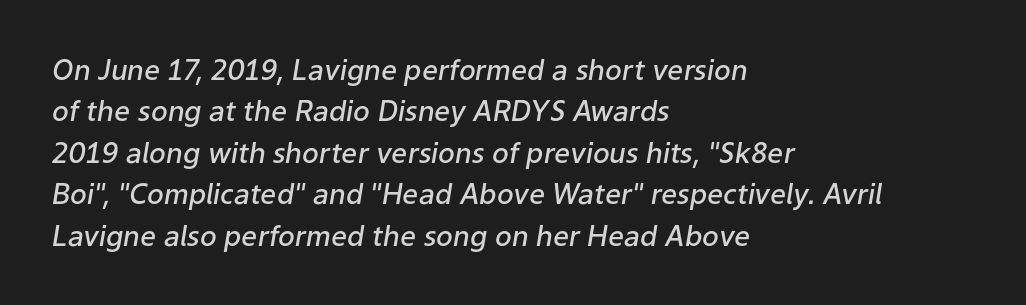
Q: Is the text bold? A: Semi-bold.
Q: Is the text italic (slanted)? A: Yes, it leans right by about 9 degrees.
Q: Is the text underlined? A: No.
Q: How is the paragraph aligned? A: Left-aligned.
Q: Is the spacing between letters normal or unusually wide? A: Normal.
Q: Is the spacing between lines tight, normal or loose? A: Normal.
Q: Width (condensed, normal, or wide)? A: Normal.
Q: Stroke contrast? A: Low.
Q: x-height? A: Medium.
Q: Monospaced? A: No.
